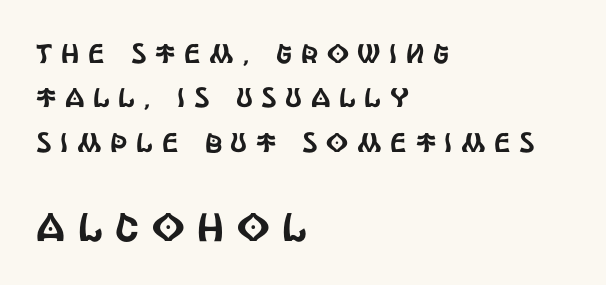
The image shows 40 px condensed sans-serif type, upright; set left-aligned, normal line spacing (1.64x), unusually wide letter spacing (+0.32 em), not underlined; the second (bottom) block is 1.48x larger; a large x-height.
